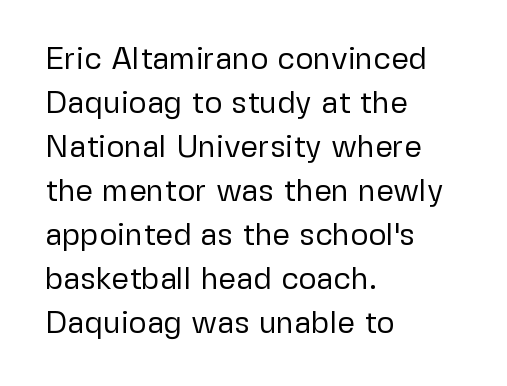
The vertical gap from one line to the next is medium. I'd call this a sans setting — the letters go barefoot. Horizontal alignment here is leftward, the default for most running prose. Has an underline been added? It has not. Tracking value appears to be zero — textbook default spacing.
